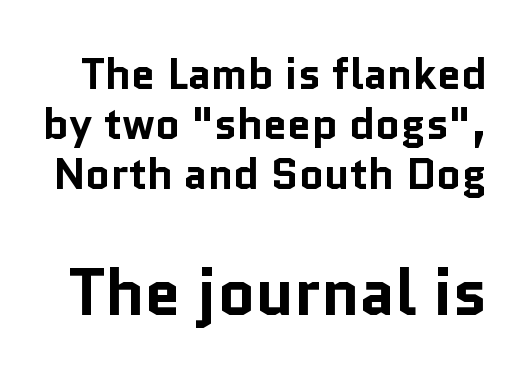
The image shows 65 px bold sans-serif type, upright; set line spacing 1.16x, normal letter spacing, not underlined; the second (bottom) block is 1.51x larger; low stroke contrast and a medium x-height.
